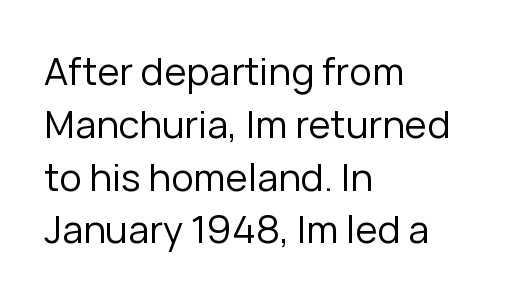
Is the block centered? No — it sits flush against the left margin. Stroke thickness stays within the range of a standard reading face or lighter. Letter spacing: default. One glance says typical: line gaps are just what's usual. Spacing verdict: proportional, widths tailored to each character. Style check: upright.
